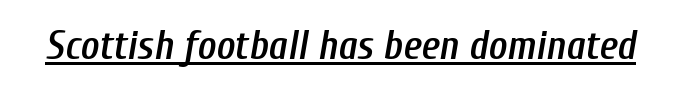
Q: Is the text bold? A: Semi-bold.
Q: Is the text italic (slanted)? A: Yes, it leans right by about 10 degrees.
Q: Is the text underlined? A: Yes.
Q: Is the spacing between letters normal or unusually wide? A: Normal.
Q: Width (condensed, normal, or wide)? A: Condensed.
Q: Stroke contrast? A: Low.
Q: x-height? A: Medium.
Q: Monospaced? A: No.
